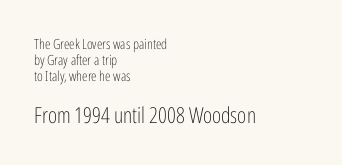
Tracking value appears to be zero — textbook default spacing. Unlike italic type, these characters show no tilt at all. The text block is weighted toward the left margin, trailing off unevenly rightward. The line-height multiplier appears low, near solid setting.
